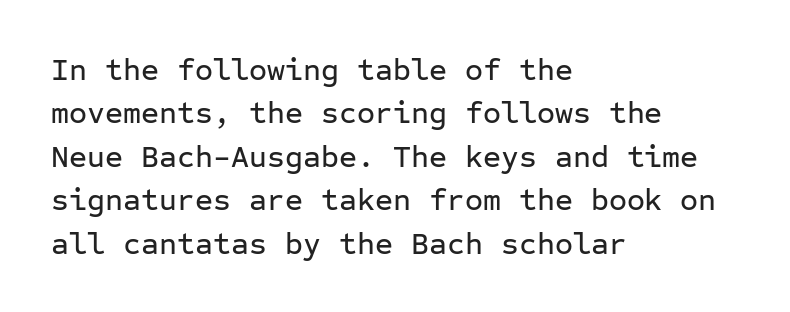
No italicization has been applied; the sample stays upright. Default kerning and tracking; the words read as compact shapes. The vertical gap from one line to the next is medium. The compositor pushed each line to the left boundary. These lines are rendered in a fixed-pitch font.
